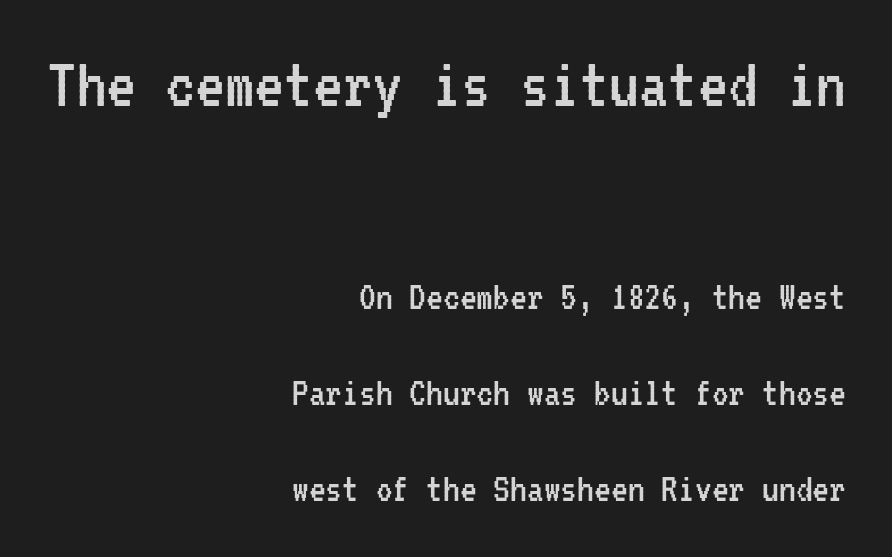
{"serif": "no", "italic": "no", "bold": "no", "weight": "regular", "width": "condensed", "stroke_contrast": "low", "x_height": "medium", "monospaced": "yes", "underline": "no", "align": "right", "line_spacing": "loose", "line_spacing_ratio": 2.29, "letter_spacing": "normal", "letter_spacing_em": 0.0, "larger_block": "first", "size_ratio": 1.76, "glyph_px": 74}
